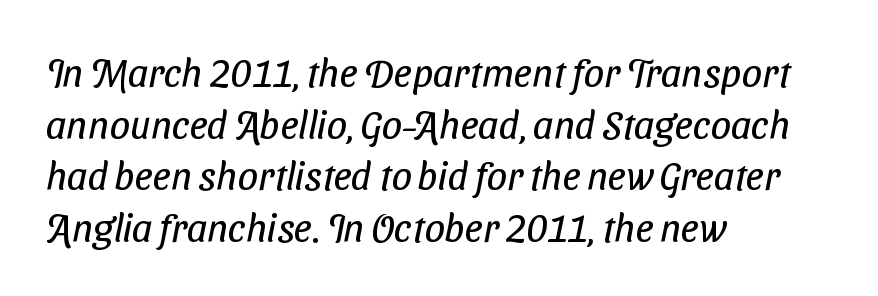
Q: Is the text bold? A: No.
Q: Is the typeface a serif or a sans-serif typeface? A: Sans-serif.
Q: Is the text underlined? A: No.
Q: How is the paragraph aligned? A: Left-aligned.
Q: Is the spacing between letters normal or unusually wide? A: Normal.
Q: Is the spacing between lines tight, normal or loose? A: Normal.
Q: Width (condensed, normal, or wide)? A: Condensed.
Q: Stroke contrast? A: Low.
Q: x-height? A: Medium.
Q: Monospaced? A: No.
